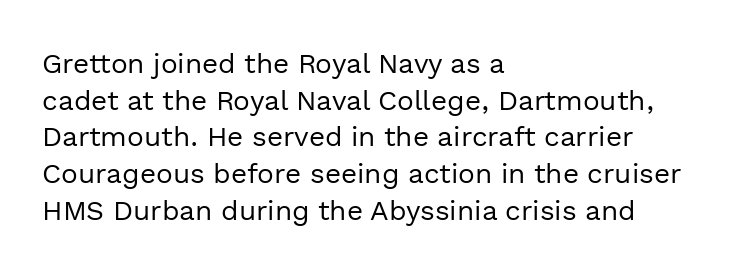
Is this a fixed-width face? No — the glyphs have proportional, varying widths. The line texture is even and compact thanks to regular tracking. Any mark beneath the type? The region is blank. Vertical spacing — default. Posture: straight, roman, zero tilt.
